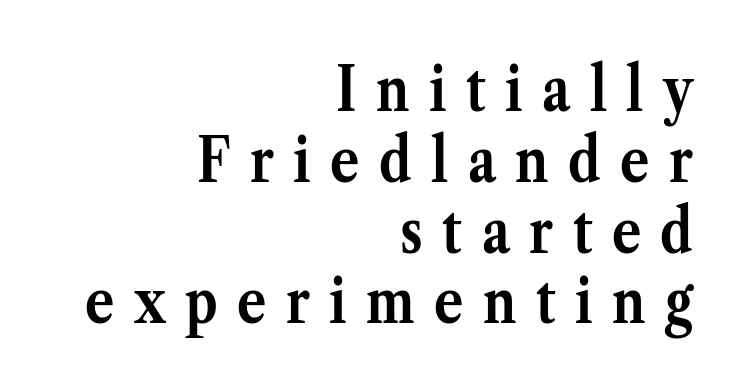
{"serif": "yes", "italic": "no", "bold": "yes", "weight": "semibold", "width": "normal", "stroke_contrast": "medium", "x_height": "medium", "monospaced": "no", "underline": "no", "align": "right", "line_spacing_ratio": 1.16, "letter_spacing": "wide", "letter_spacing_em": 0.32, "glyph_px": 61}
